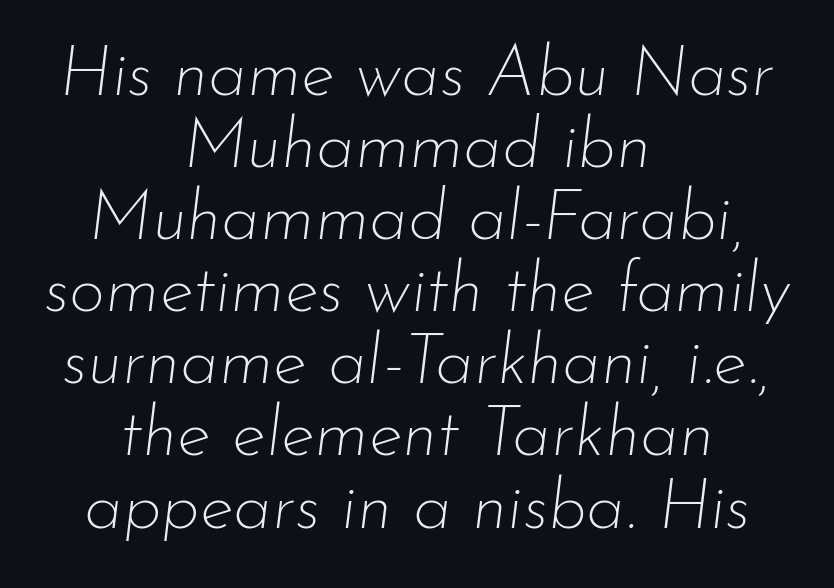
The image shows 70 px thin type, italic (leaning right); set centered, tight line spacing (1.03x), normal letter spacing, not underlined; low stroke contrast and a small x-height.
